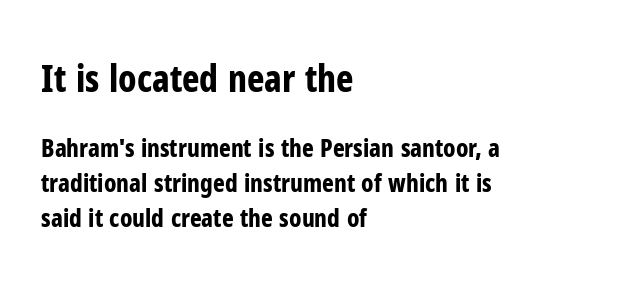
The image shows 37 px bold, condensed sans-serif type, upright; set left-aligned, normal line spacing (1.39x), normal letter spacing, not underlined; the first (top) block is 1.48x larger; low stroke contrast and a medium x-height.
